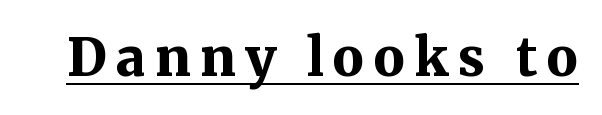
{"serif": "yes", "italic": "no", "bold": "yes", "weight": "bold", "width": "normal", "stroke_contrast": "medium", "x_height": "medium", "monospaced": "no", "underline": "yes", "glyph_px": 52}
